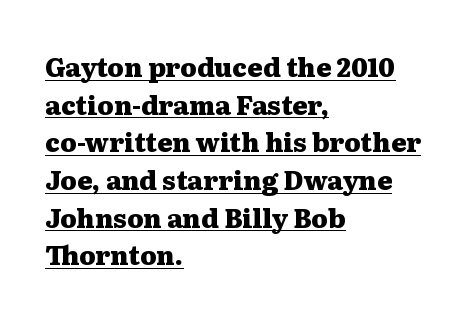
The image shows 26 px bold type, upright; set left-aligned, normal line spacing (1.45x), normal letter spacing, underlined.
